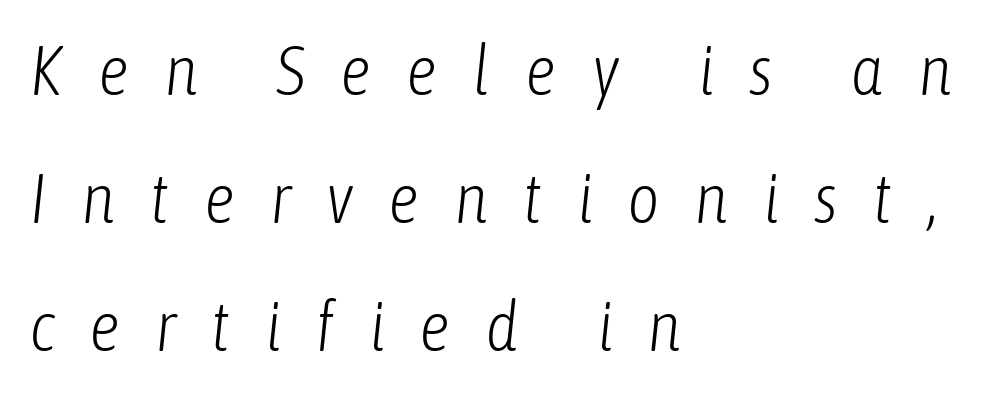
The image shows 70 px light, condensed type, italic (leaning right); set left-aligned, line spacing 1.83x, unusually wide letter spacing (+0.49 em), not underlined; low stroke contrast and a medium x-height.
